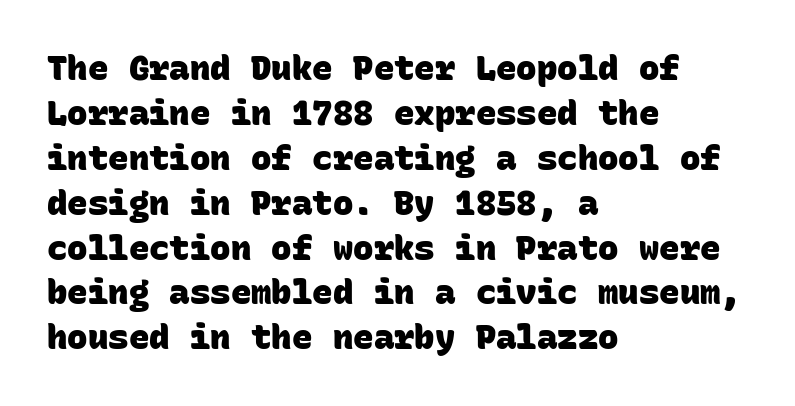
{"serif": "no", "bold": "yes", "weight": "heavy", "width": "normal", "stroke_contrast": "low", "x_height": "large", "monospaced": "yes", "underline": "no", "align": "left", "line_spacing": "normal", "line_spacing_ratio": 1.32, "letter_spacing": "normal", "letter_spacing_em": 0.0, "glyph_px": 34}
